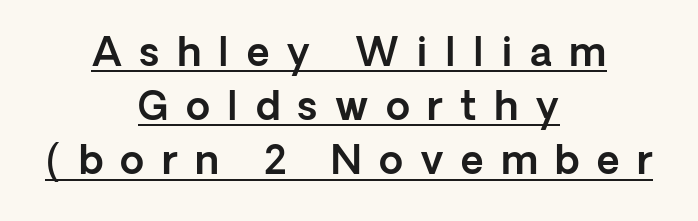
{"serif": "no", "italic": "no", "width": "normal", "x_height": "medium", "monospaced": "no", "underline": "yes", "align": "center", "line_spacing": "normal", "line_spacing_ratio": 1.39, "letter_spacing": "wide", "letter_spacing_em": 0.45, "glyph_px": 39}
